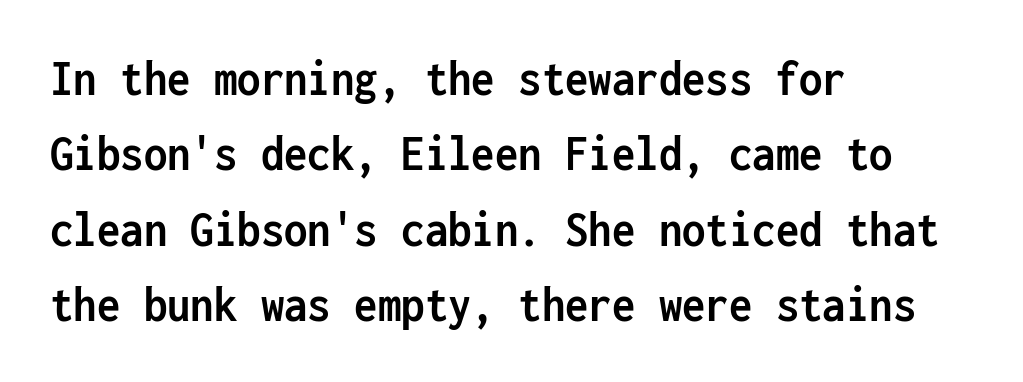
Q: Is the text bold? A: Yes.
Q: Is the text italic (slanted)? A: No, it is upright.
Q: Is the typeface a serif or a sans-serif typeface? A: Sans-serif.
Q: Is the text underlined? A: No.
Q: How is the paragraph aligned? A: Left-aligned.
Q: Is the spacing between letters normal or unusually wide? A: Normal.
Q: Is the spacing between lines tight, normal or loose? A: Normal.
Q: Width (condensed, normal, or wide)? A: Condensed.
Q: Stroke contrast? A: Low.
Q: x-height? A: Medium.
Q: Monospaced? A: Yes.
